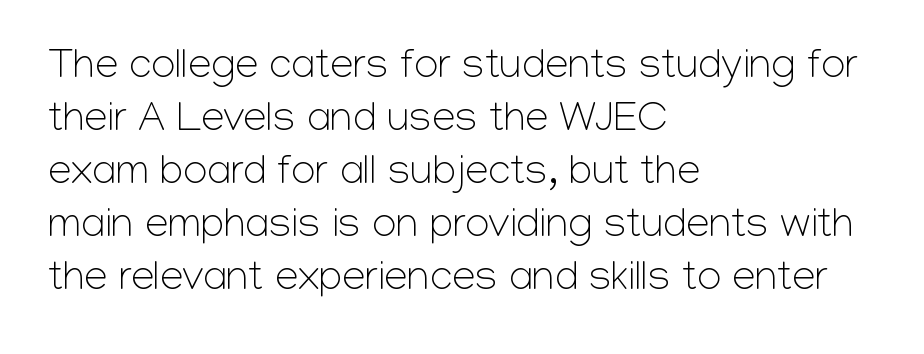
Weight: regular or lighter. Observe the absence of serifs on each vertical stroke in this sample. Observe the ordinary spacing: letters are neighbours, not strangers. You could not count columns in this text — the font is proportionally spaced.
